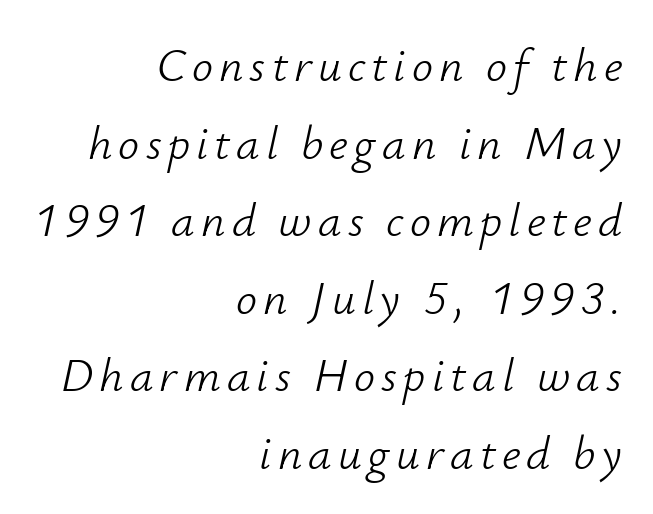
{"italic": "yes", "lean": "right", "slant_degrees": 12, "bold": "no", "weight": "light", "width": "normal", "stroke_contrast": "low", "x_height": "small", "monospaced": "no", "underline": "no", "align": "right", "line_spacing": "normal", "line_spacing_ratio": 1.65, "glyph_px": 47}
